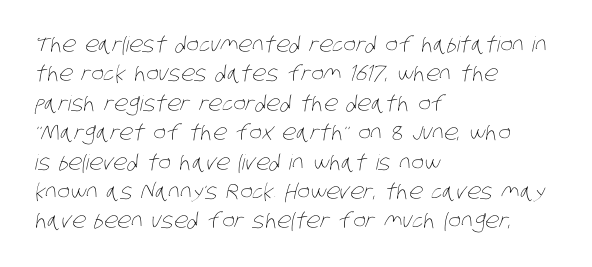
In terms of letterspacing, this is plain default setting. Just letters on the line, the space beneath them empty. Layout note: lines flush left. Stroke mass is kept to a normal reading level or below. The vertical gap from one line to the next is medium.
